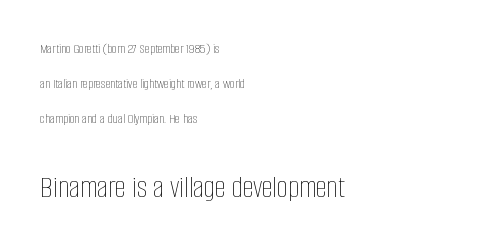
Widely set lines give the paragraph a tall, airy silhouette. Caption: upper text group reduced, lower text group enlarged. Just letters on the line, the space beneath them empty. The axis of the letterforms is exactly vertical.
